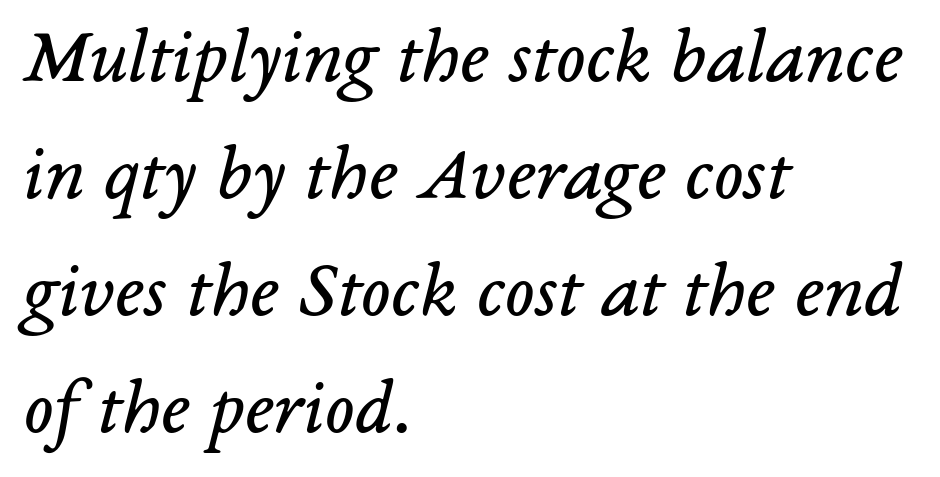
Characters are canted at an angle relative to the baseline's perpendicular. Counters stay open thanks to moderate or lighter strokes. Leading matches the norm, producing a regular column. The zone under the glyphs is completely vacant.
